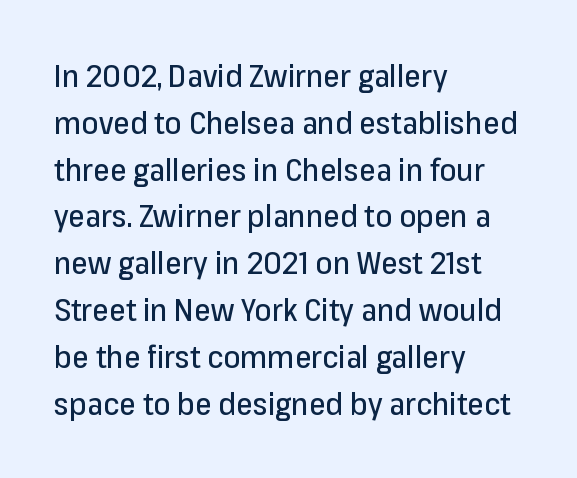
Q: Is the text italic (slanted)? A: No, it is upright.
Q: Is the typeface a serif or a sans-serif typeface? A: Sans-serif.
Q: Is the text underlined? A: No.
Q: How is the paragraph aligned? A: Left-aligned.
Q: Is the spacing between letters normal or unusually wide? A: Normal.
Q: Is the spacing between lines tight, normal or loose? A: Normal.
Q: Width (condensed, normal, or wide)? A: Normal.
Q: Stroke contrast? A: Low.
Q: x-height? A: Medium.
Q: Monospaced? A: No.
